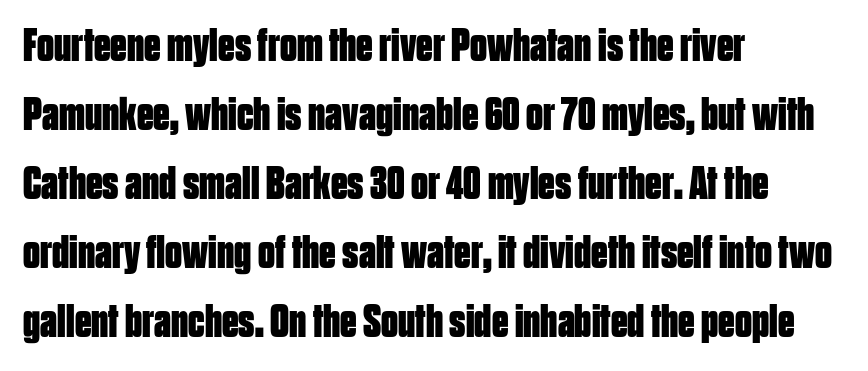
Q: Is the text bold? A: Yes.
Q: Is the text italic (slanted)? A: No, it is upright.
Q: Is the typeface a serif or a sans-serif typeface? A: Sans-serif.
Q: Is the text underlined? A: No.
Q: How is the paragraph aligned? A: Left-aligned.
Q: Is the spacing between letters normal or unusually wide? A: Normal.
Q: Is the spacing between lines tight, normal or loose? A: Normal.
Q: Width (condensed, normal, or wide)? A: Condensed.
Q: Stroke contrast? A: Low.
Q: x-height? A: Large.
Q: Monospaced? A: No.
